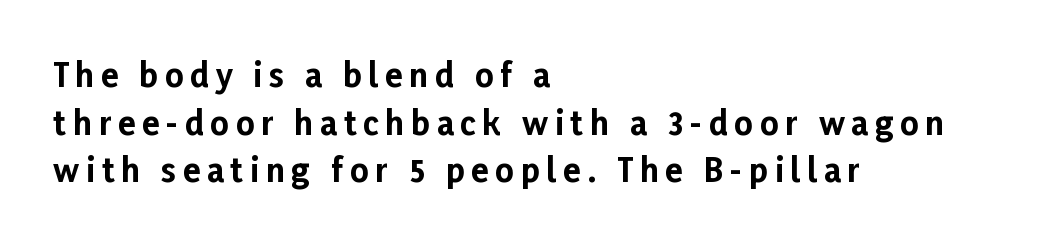
The image shows 32 px bold sans-serif type, upright; set left-aligned, normal line spacing (1.49x), unusually wide letter spacing (+0.21 em), not underlined; low stroke contrast and a medium x-height.
